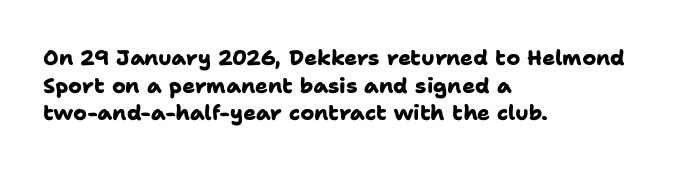
{"bold": "yes", "underline": "no", "align": "left", "line_spacing": "normal", "line_spacing_ratio": 1.31, "letter_spacing": "normal", "letter_spacing_em": 0.0, "glyph_px": 21}
